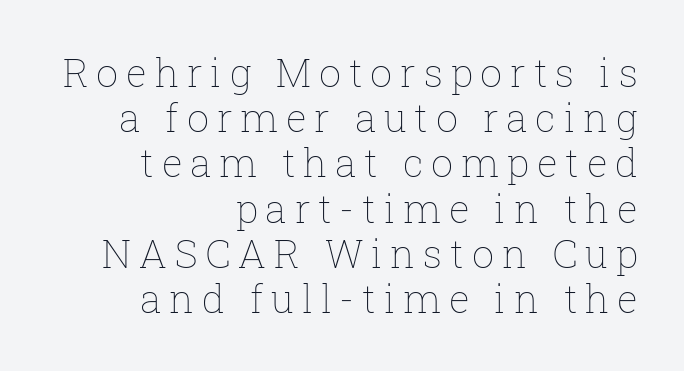
Every row of glyphs terminates at an identical x-position on the right. The space directly below the letters is spotless. The strokes carry an ordinary text weight at most. The line texture is sparse and dotted thanks to wide tracking.
